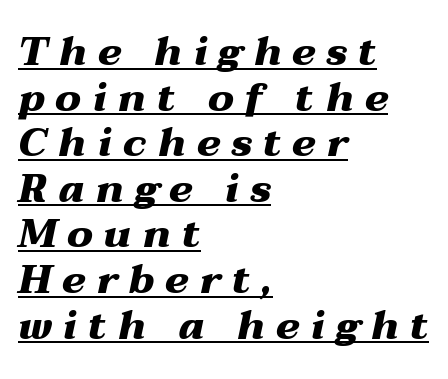
In CSS terms this would be text-align: left. Display-style spreading of the glyphs; the letterfit is very open. Looking at the ascenders, they clearly lean. You could not count columns in this text — the font is proportionally spaced. Horizontal bands of white between lines are thin slivers. Stroke thickness is high; the sample reads as a true bold.
